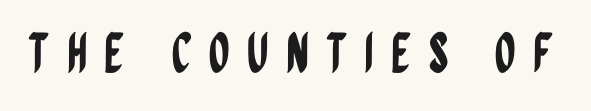
Q: Is the text italic (slanted)? A: No, it is upright.
Q: Is the typeface a serif or a sans-serif typeface? A: Sans-serif.
Q: Is the text underlined? A: No.
Q: Is the spacing between letters normal or unusually wide? A: Unusually wide.
Q: Width (condensed, normal, or wide)? A: Condensed.
Q: Stroke contrast? A: Low.
Q: x-height? A: Large.
Q: Monospaced? A: No.
